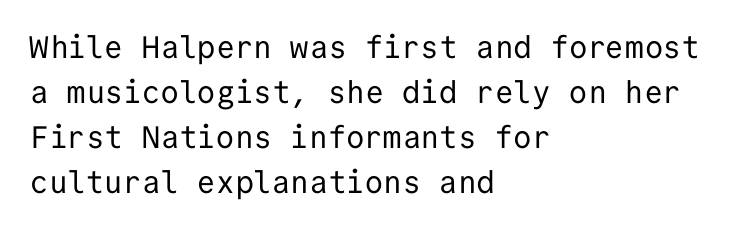
The image shows 31 px regular-weight sans-serif type, upright, monospaced; set left-aligned, normal line spacing (1.45x), normal letter spacing, not underlined; low stroke contrast and a medium x-height.
